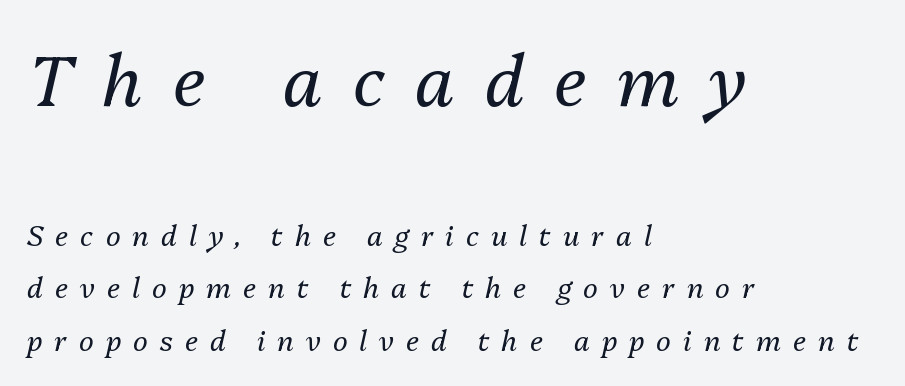
The image shows 70 px regular-weight type, italic (leaning right); set left-aligned, line spacing 1.87x, unusually wide letter spacing (+0.43 em), not underlined; the first (top) block is 2.5x larger; medium stroke contrast and a medium x-height.
